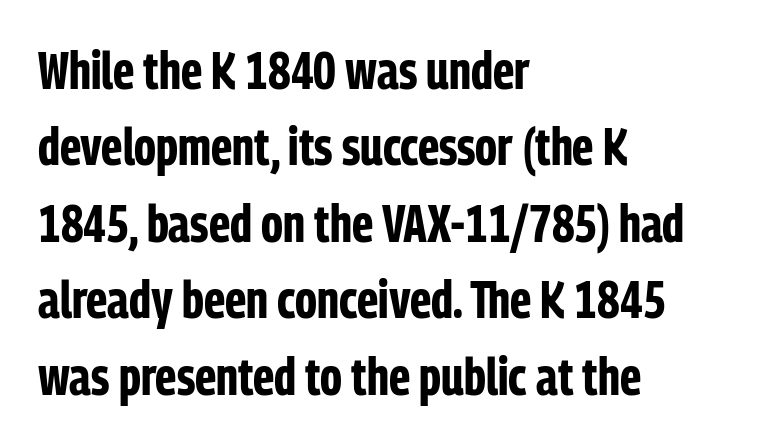
Unmarked baselines from the first word to the last. Are there feet on the stems? There aren't — it's a sans. Designer's note — italics off, roman on. The letterforms sit shoulder to shoulder at normal distance. One glance says typical: line gaps are just what's usual.
